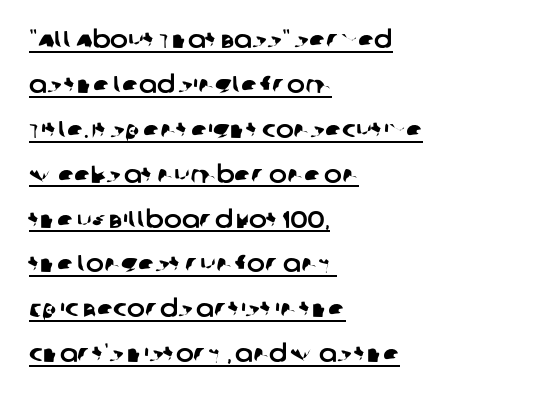
The image shows 24 px text type; set left-aligned, line spacing 1.87x, normal letter spacing, underlined.
